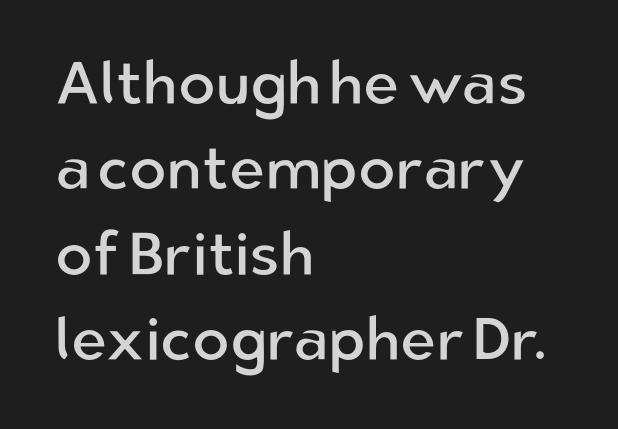
{"serif": "no", "italic": "no", "bold": "no", "weight": "regular", "width": "normal", "stroke_contrast": "low", "x_height": "medium", "monospaced": "no", "underline": "no", "align": "left", "line_spacing": "normal", "line_spacing_ratio": 1.4, "letter_spacing": "normal", "letter_spacing_em": 0.0, "glyph_px": 61}
